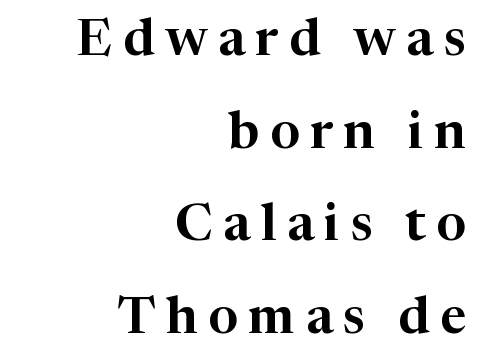
{"serif": "yes", "italic": "no", "width": "normal", "stroke_contrast": "high", "x_height": "medium", "monospaced": "no", "underline": "no", "align": "right", "line_spacing_ratio": 1.78, "letter_spacing": "wide", "letter_spacing_em": 0.2, "glyph_px": 52}
